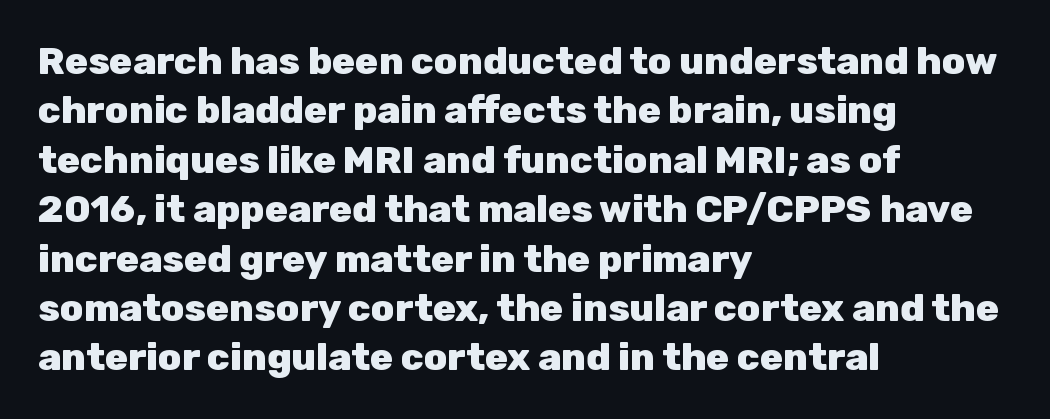
A typesetter would call this proportional, since set widths differ per character. Characters remain perfectly vertical along every line. In terms of weight, the rendering is a true, heavy bold. Decoration check: the copy has no underline. The text was rendered using a sans face with plain stroke endings. Vertically, the passage feels balanced, rows spaced as you'd expect.
